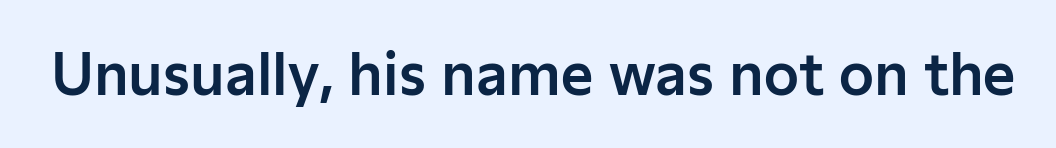
The letters carry no serifs — their stems end cleanly without finishing strokes. Words appear dense and cohesive because spacing is normal. Spacing verdict: proportional, widths tailored to each character. No italicization has been applied; the sample stays upright. The strip under each line holds only bare page.
